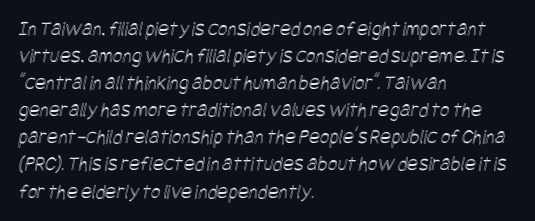
A normal amount of white space separates one row of letters from the next. Compared with typical body copy, the letter spacing here is the same. The space beneath each line is pristine and unruled. The lines in this sample share a left origin and differ only in where they stop.
